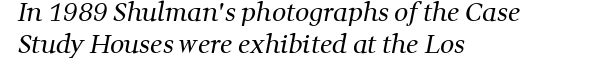
{"bold": "no", "underline": "no", "align": "left", "line_spacing": "normal", "line_spacing_ratio": 1.3, "letter_spacing": "normal", "letter_spacing_em": 0.0, "glyph_px": 25}
